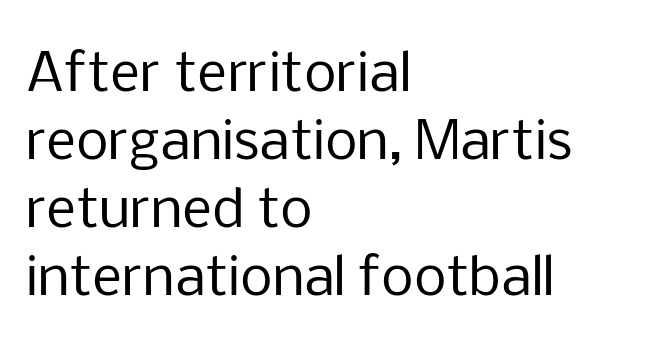
{"serif": "no", "italic": "no", "bold": "no", "weight": "regular", "width": "normal", "stroke_contrast": "low", "x_height": "medium", "monospaced": "no", "underline": "no", "align": "left", "line_spacing": "normal", "line_spacing_ratio": 1.31, "letter_spacing": "normal", "letter_spacing_em": 0.0, "glyph_px": 52}
